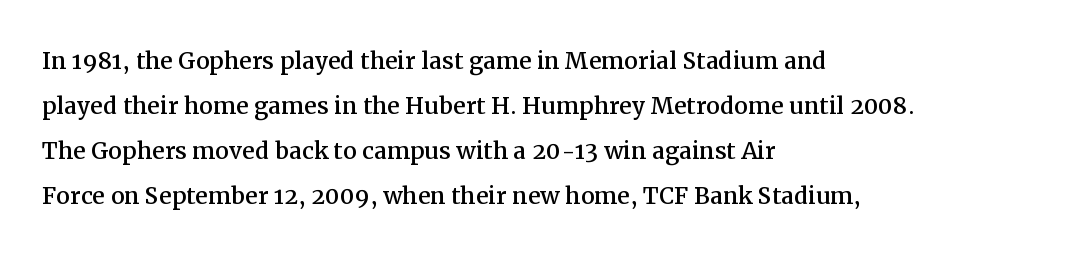
The image shows 31 px serif type, upright; set left-aligned, normal line spacing (1.45x), normal letter spacing, not underlined; medium stroke contrast and a medium x-height.
